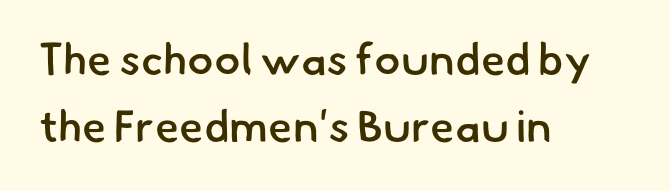
Q: Is the text bold? A: Semi-bold.
Q: Is the typeface a serif or a sans-serif typeface? A: Sans-serif.
Q: Is the text underlined? A: No.
Q: How is the paragraph aligned? A: Left-aligned.
Q: Is the spacing between letters normal or unusually wide? A: Normal.
Q: Is the spacing between lines tight, normal or loose? A: Normal.
Q: Width (condensed, normal, or wide)? A: Normal.
Q: Stroke contrast? A: Low.
Q: x-height? A: Small.
Q: Monospaced? A: No.
